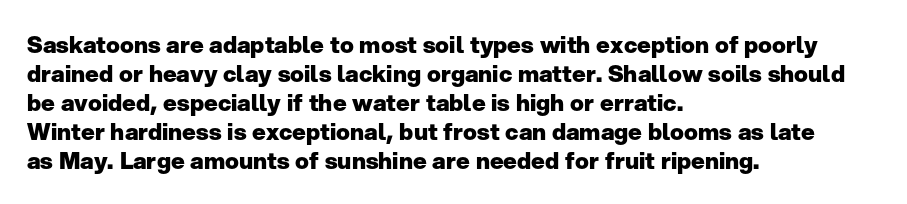
Q: Is the text bold? A: Yes.
Q: Is the text italic (slanted)? A: No, it is upright.
Q: Is the text underlined? A: No.
Q: How is the paragraph aligned? A: Left-aligned.
Q: Is the spacing between letters normal or unusually wide? A: Normal.
Q: Is the spacing between lines tight, normal or loose? A: Normal.
